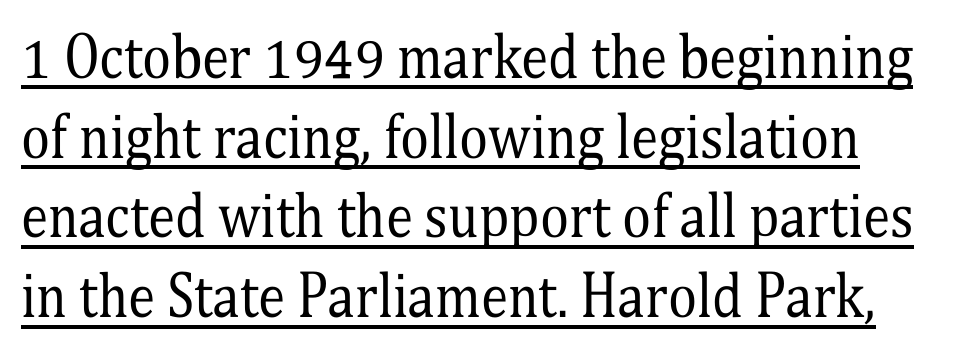
The image shows 55 px regular-weight, condensed serif type, upright; set left-aligned, normal line spacing (1.45x), normal letter spacing, underlined; medium stroke contrast and a medium x-height.
